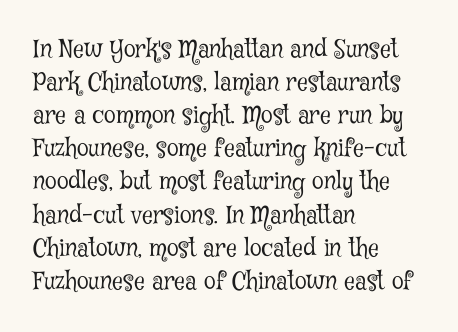
The image shows 24 px text type, upright; set left-aligned, normal line spacing (1.38x), normal letter spacing, not underlined.
